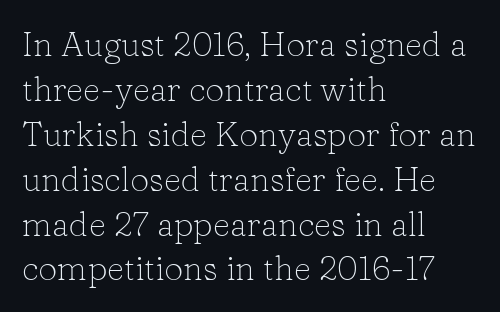
The baseline area is clear. Typographically, this falls in the serif category. Does extra space separate the letters? No, they use regular spacing. Heaviness? Minimal to ordinary, like unemphasized prose.
